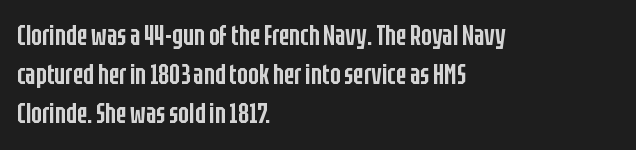
{"serif": "no", "italic": "no", "bold": "semi", "weight": "semibold", "width": "condensed", "stroke_contrast": "low", "x_height": "large", "monospaced": "no", "underline": "no", "align": "left", "line_spacing": "normal", "line_spacing_ratio": 1.4, "letter_spacing": "normal", "letter_spacing_em": 0.0, "glyph_px": 28}
